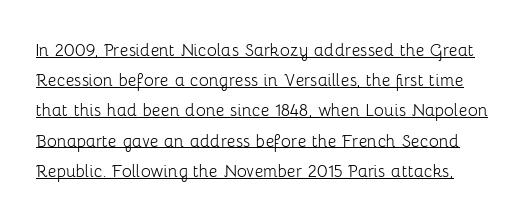
The image shows 21 px text type, upright; set normal line spacing (1.44x), normal letter spacing, underlined.
